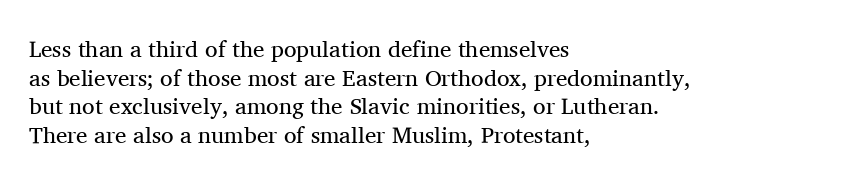
Q: Is the text bold? A: No.
Q: Is the text italic (slanted)? A: No, it is upright.
Q: Is the text underlined? A: No.
Q: How is the paragraph aligned? A: Left-aligned.
Q: Is the spacing between letters normal or unusually wide? A: Normal.
